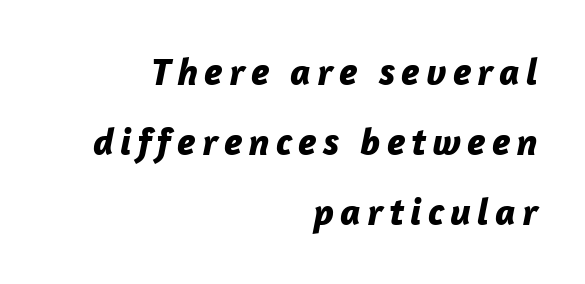
The image shows 39 px bold type, italic (leaning right); set right-aligned, line spacing 1.8x, not underlined; low stroke contrast and a medium x-height.
